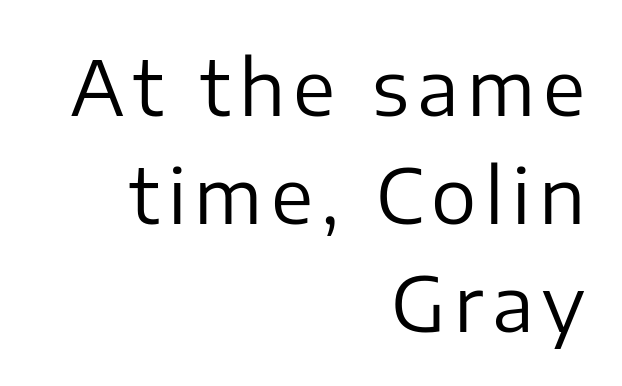
The image shows 76 px regular-weight sans-serif type, upright; set right-aligned, normal line spacing (1.42x), not underlined; low stroke contrast and a medium x-height.
